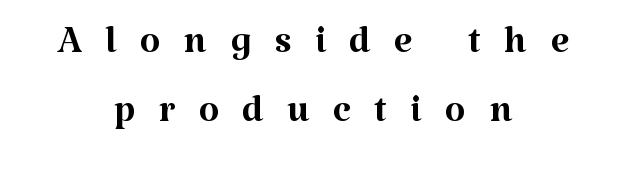
Q: Is the text bold? A: No.
Q: Is the text italic (slanted)? A: No, it is upright.
Q: Is the typeface a serif or a sans-serif typeface? A: Serif.
Q: Is the text underlined? A: No.
Q: How is the paragraph aligned? A: Centered.
Q: Is the spacing between letters normal or unusually wide? A: Unusually wide.
Q: Is the spacing between lines tight, normal or loose? A: Normal.
Q: Width (condensed, normal, or wide)? A: Normal.
Q: Stroke contrast? A: Medium.
Q: x-height? A: Medium.
Q: Monospaced? A: No.
